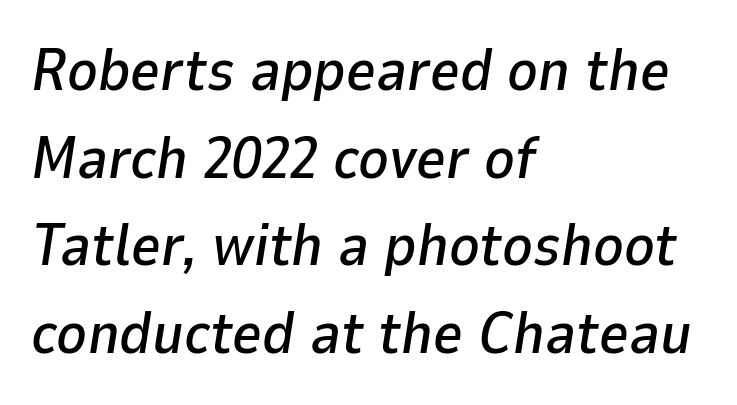
Q: Is the text italic (slanted)? A: Yes, it leans right by about 9 degrees.
Q: Is the text underlined? A: No.
Q: How is the paragraph aligned? A: Left-aligned.
Q: Is the spacing between letters normal or unusually wide? A: Normal.
Q: Is the spacing between lines tight, normal or loose? A: Normal.
Q: Width (condensed, normal, or wide)? A: Normal.
Q: Stroke contrast? A: Low.
Q: x-height? A: Medium.
Q: Monospaced? A: No.
